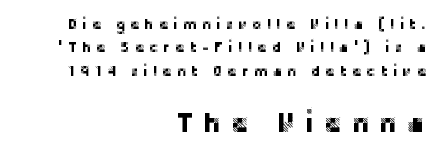
The image shows 27 px text type, upright; set right-aligned, normal line spacing (1.67x), unusually wide letter spacing (+0.36 em), not underlined; the second (bottom) block is 1.93x larger.
